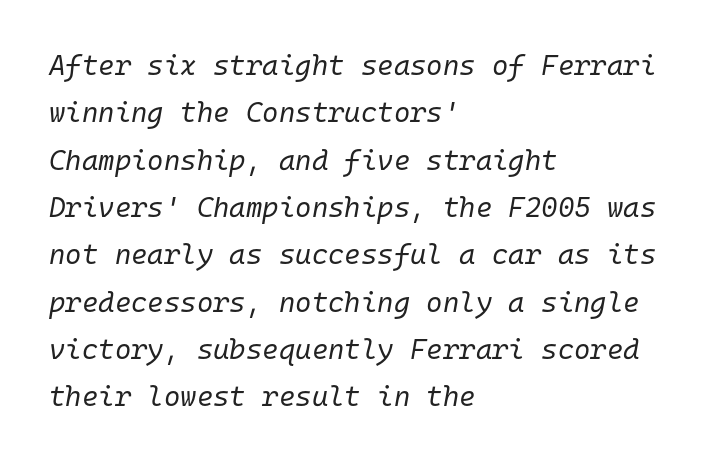
Q: Is the text bold? A: No.
Q: Is the text italic (slanted)? A: Yes, it leans right by about 10 degrees.
Q: Is the text underlined? A: No.
Q: How is the paragraph aligned? A: Left-aligned.
Q: Is the spacing between letters normal or unusually wide? A: Normal.
Q: Is the spacing between lines tight, normal or loose? A: Normal.
Q: Width (condensed, normal, or wide)? A: Normal.
Q: Stroke contrast? A: Low.
Q: x-height? A: Medium.
Q: Monospaced? A: Yes.
